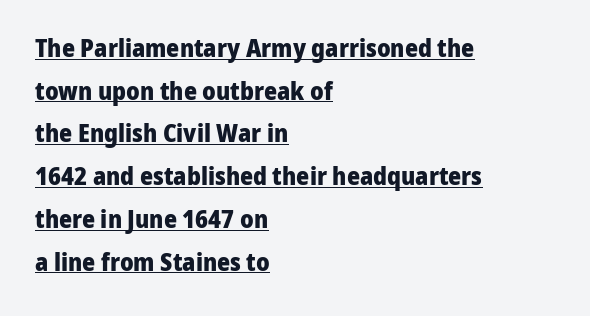
The image shows 25 px bold type, upright; set left-aligned, line spacing 1.71x, normal letter spacing, underlined.
